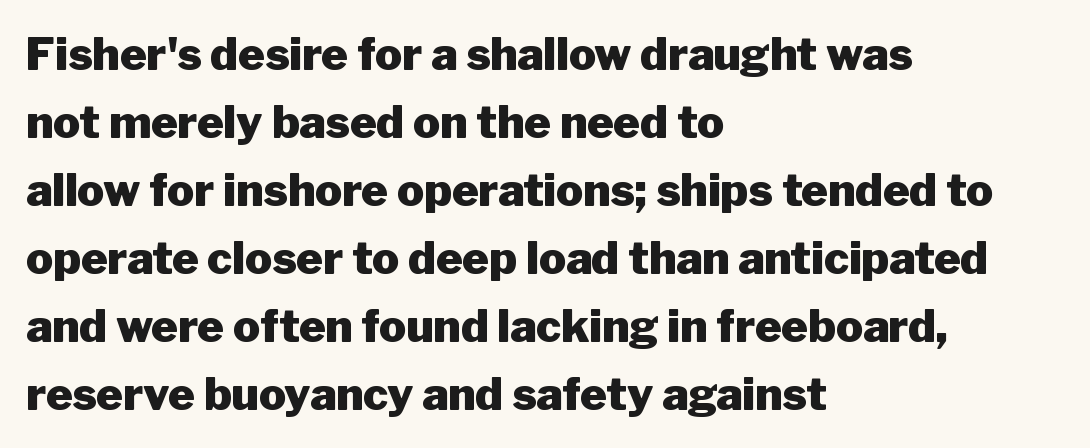
{"serif": "no", "italic": "no", "bold": "yes", "weight": "heavy", "width": "normal", "stroke_contrast": "low", "x_height": "medium", "monospaced": "no", "underline": "no", "align": "left", "line_spacing": "normal", "line_spacing_ratio": 1.51, "letter_spacing": "normal", "letter_spacing_em": 0.0, "glyph_px": 45}
